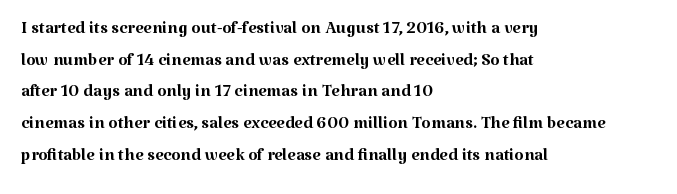
{"italic": "no", "bold": "no", "underline": "no", "align": "left", "line_spacing": "normal", "line_spacing_ratio": 1.32, "letter_spacing": "normal", "letter_spacing_em": 0.0, "glyph_px": 24}
